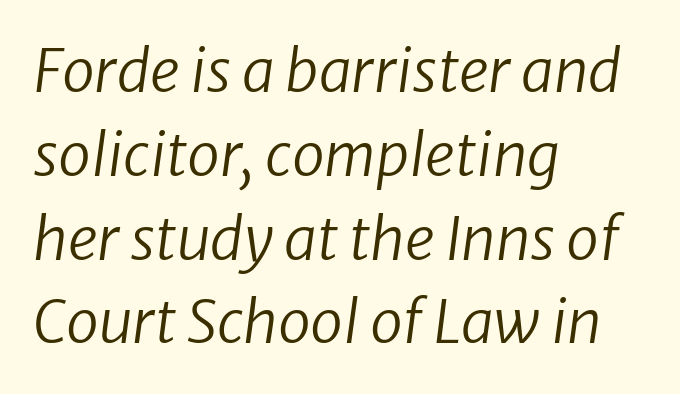
The image shows 59 px regular-weight type, italic (leaning right); set left-aligned, normal line spacing (1.42x), normal letter spacing, not underlined; low stroke contrast and a medium x-height.
